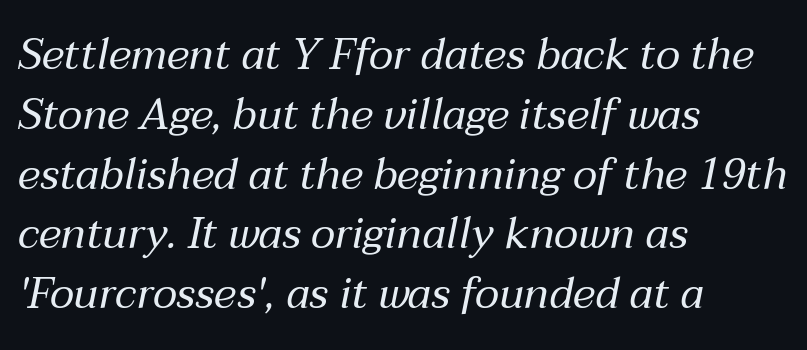
Glance below the letters and you will spot only blank space. Words appear dense and cohesive because spacing is normal. One-word summary of the alignment: left. The letters advance in unequal steps, a hallmark of proportional type.
